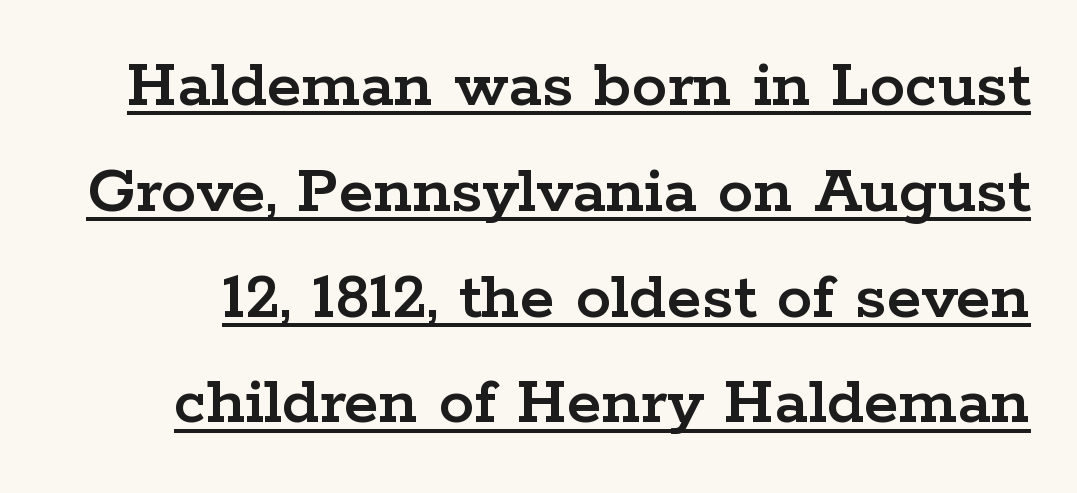
Does extra space separate the letters? No, they use regular spacing. Leading matches the norm, producing a regular column. Is this a sans? No — the strokes have serifs. Italic: no, the glyphs are upright roman. Looks like regular typesetting: each glyph gets only the width it needs. Like a heading marked for emphasis, these lines bear an underscore.
